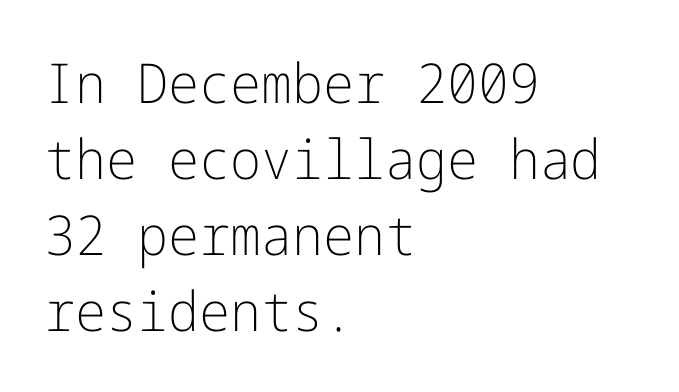
The weight would be labelled regular, book, light, or lighter still. Line beginnings align vertically; line endings do not. Is there much room between lines? A standard amount, neither cramped nor airy. The string is rendered with underlining switched off.
